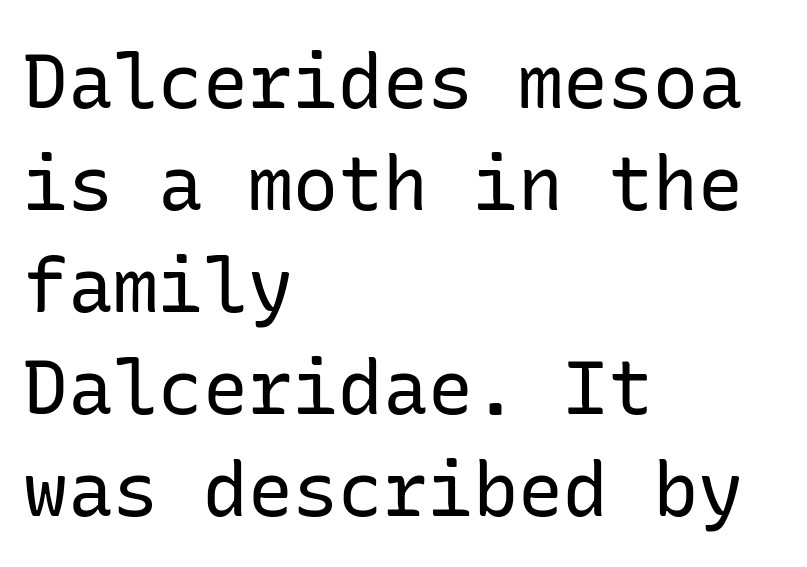
The lettering stays uniformly vertical, giving the passage a roman look. Underlining? Definitely not there. Line spacing here is normal. The weight would be labelled regular, book, light, or lighter still.
